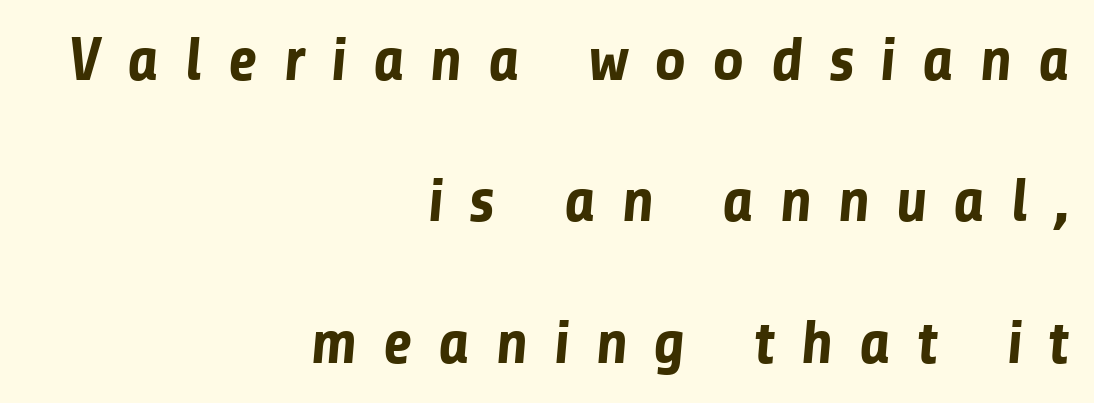
Looks like regular typesetting: each glyph gets only the width it needs. The block of text is sparse from top to bottom, with ample space between rows. In terms of letterform style, serifs are entirely absent. Here the glyphs are tracked loosely, breaking word shapes into spaced letters. Typeset ragged left — the right edge is the straight one. Pretty heavy lettering here — definitely bold.
